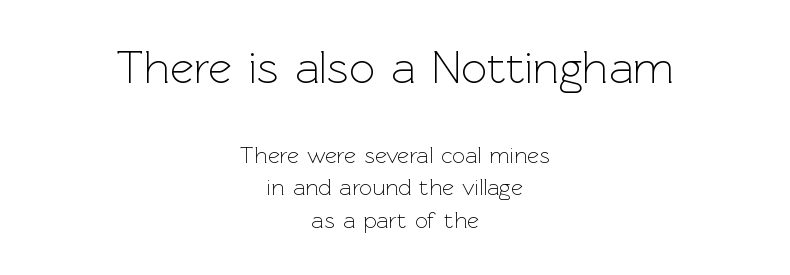
Q: Is the text bold? A: No.
Q: Is the text italic (slanted)? A: No, it is upright.
Q: Is the typeface a serif or a sans-serif typeface? A: Sans-serif.
Q: Is the text underlined? A: No.
Q: How is the paragraph aligned? A: Centered.
Q: Is the spacing between letters normal or unusually wide? A: Normal.
Q: Is the spacing between lines tight, normal or loose? A: Normal.
Q: Which block of text is set in a larger size, the first (top) or the second (bottom)? A: The first (top) one.
Q: Width (condensed, normal, or wide)? A: Normal.
Q: x-height? A: Medium.
Q: Monospaced? A: No.
